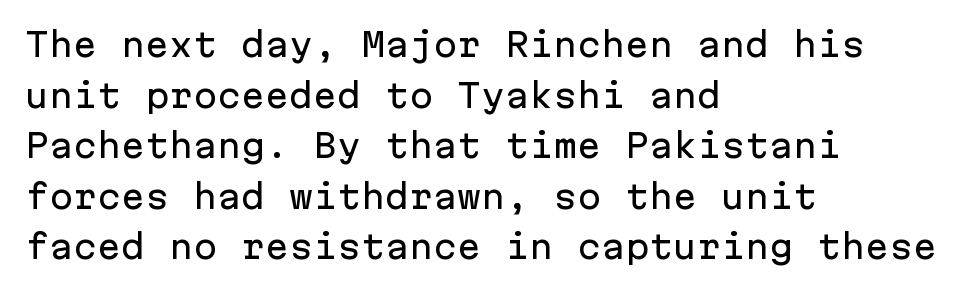
Has an underline been added? It has not. Spacing verdict: monospaced, one width for all characters. The designer left line spacing at the default. The letterforms sit shoulder to shoulder at normal distance.
